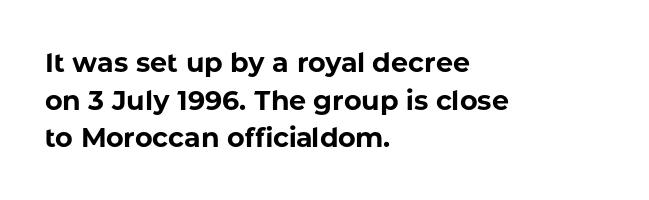
{"italic": "no", "bold": "yes", "underline": "no", "align": "left", "line_spacing": "normal", "line_spacing_ratio": 1.39, "letter_spacing": "normal", "letter_spacing_em": 0.0, "glyph_px": 27}
